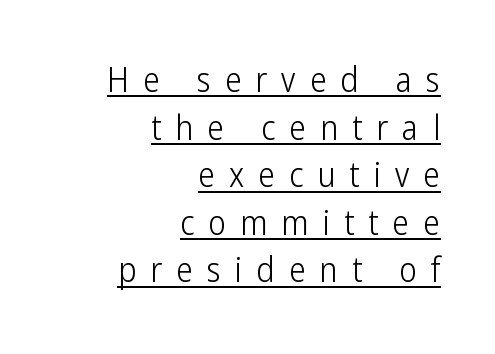
Q: Is the text bold? A: No.
Q: Is the text italic (slanted)? A: No, it is upright.
Q: Is the typeface a serif or a sans-serif typeface? A: Sans-serif.
Q: Is the text underlined? A: Yes.
Q: How is the paragraph aligned? A: Right-aligned.
Q: Is the spacing between letters normal or unusually wide? A: Unusually wide.
Q: Is the spacing between lines tight, normal or loose? A: Normal.
Q: Width (condensed, normal, or wide)? A: Condensed.
Q: Stroke contrast? A: Low.
Q: x-height? A: Medium.
Q: Monospaced? A: No.
